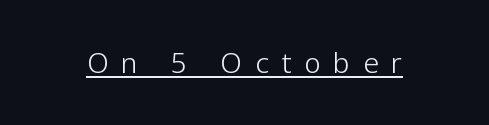
{"serif": "no", "italic": "no", "bold": "no", "weight": "light", "width": "normal", "stroke_contrast": "low", "x_height": "medium", "monospaced": "no", "underline": "yes", "letter_spacing": "wide", "letter_spacing_em": 0.46, "glyph_px": 28}
